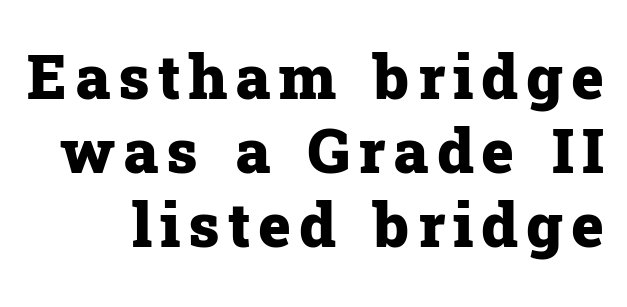
The image shows 62 px heavy serif type, upright; set line spacing 1.19x, not underlined; low stroke contrast and a medium x-height.
